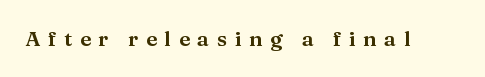
Q: Is the text italic (slanted)? A: No, it is upright.
Q: Is the text underlined? A: No.
Q: Is the spacing between letters normal or unusually wide? A: Unusually wide.
